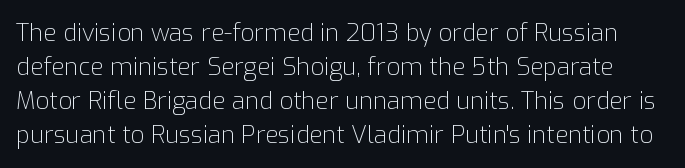
Q: Is the text bold? A: No.
Q: Is the text italic (slanted)? A: No, it is upright.
Q: Is the text underlined? A: No.
Q: Is the spacing between letters normal or unusually wide? A: Normal.
Q: Is the spacing between lines tight, normal or loose? A: Normal.
